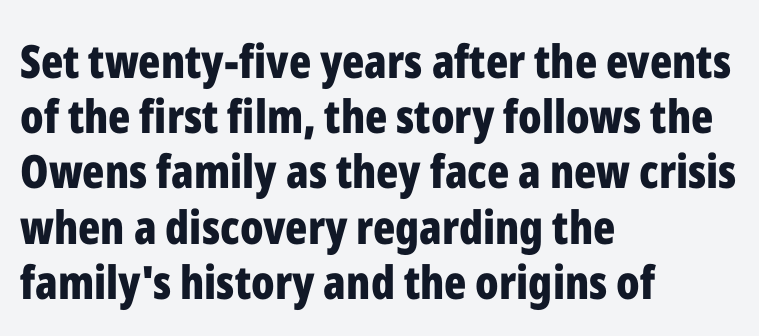
Type without underlining. If you drew a ruler down the left edge, every line would touch it. Thick stems and heavy bowls — unmistakably bold. Compared with typical body copy, the letter spacing here is the same. Examine the stroke ends and you'll find no serifs. Looks like regular typesetting: each glyph gets only the width it needs.
